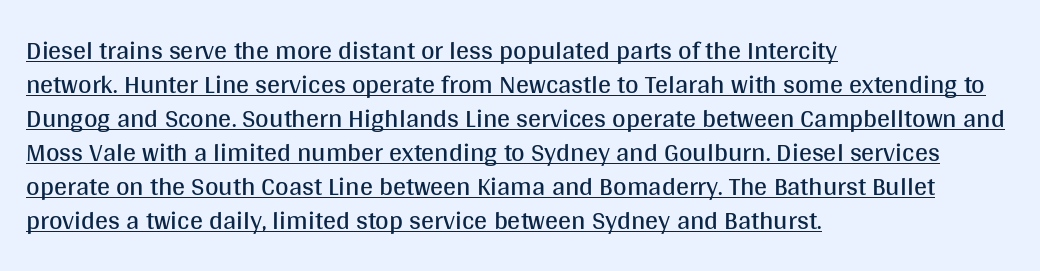
Q: Is the text bold? A: No.
Q: Is the text italic (slanted)? A: No, it is upright.
Q: Is the text underlined? A: Yes.
Q: How is the paragraph aligned? A: Left-aligned.
Q: Is the spacing between letters normal or unusually wide? A: Normal.
Q: Is the spacing between lines tight, normal or loose? A: Normal.
